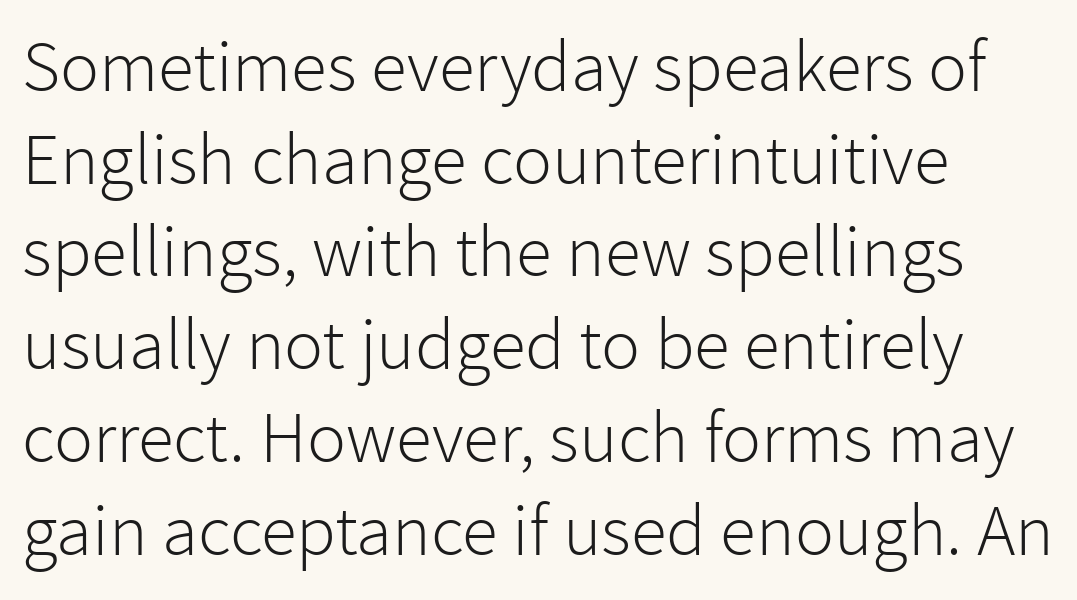
{"serif": "no", "italic": "no", "bold": "no", "weight": "light", "width": "normal", "stroke_contrast": "low", "x_height": "medium", "monospaced": "no", "underline": "no", "align": "left", "line_spacing": "normal", "line_spacing_ratio": 1.27, "letter_spacing": "normal", "letter_spacing_em": 0.0, "glyph_px": 73}
